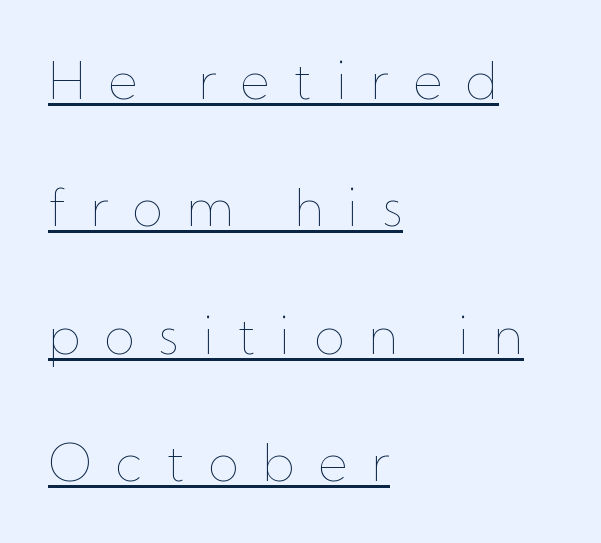
Q: Is the text bold? A: No.
Q: Is the text italic (slanted)? A: No, it is upright.
Q: Is the text underlined? A: Yes.
Q: How is the paragraph aligned? A: Left-aligned.
Q: Is the spacing between letters normal or unusually wide? A: Unusually wide.
Q: Is the spacing between lines tight, normal or loose? A: Loose.
Q: Width (condensed, normal, or wide)? A: Normal.
Q: Stroke contrast? A: Low.
Q: x-height? A: Medium.
Q: Monospaced? A: No.
